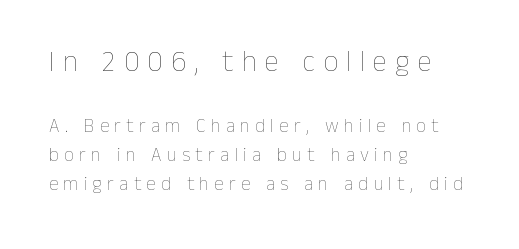
{"italic": "no", "bold": "no", "weight": "thin", "width": "normal", "stroke_contrast": "low", "x_height": "medium", "monospaced": "no", "underline": "no", "align": "left", "line_spacing": "normal", "line_spacing_ratio": 1.54, "letter_spacing": "wide", "letter_spacing_em": 0.28, "larger_block": "first", "size_ratio": 1.53, "glyph_px": 29}
